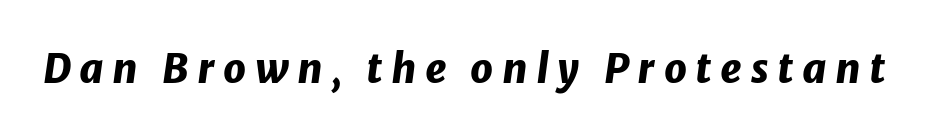
Q: Is the text bold? A: Yes.
Q: Is the text italic (slanted)? A: Yes, it leans right by about 8 degrees.
Q: Is the text underlined? A: No.
Q: Is the spacing between letters normal or unusually wide? A: Unusually wide.
Q: Width (condensed, normal, or wide)? A: Normal.
Q: Stroke contrast? A: Low.
Q: x-height? A: Medium.
Q: Monospaced? A: No.
